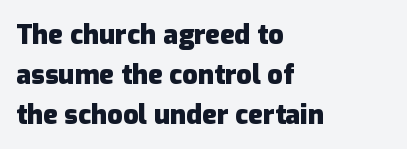
The image shows 27 px bold type, upright; set left-aligned, normal line spacing (1.48x), normal letter spacing, not underlined.
